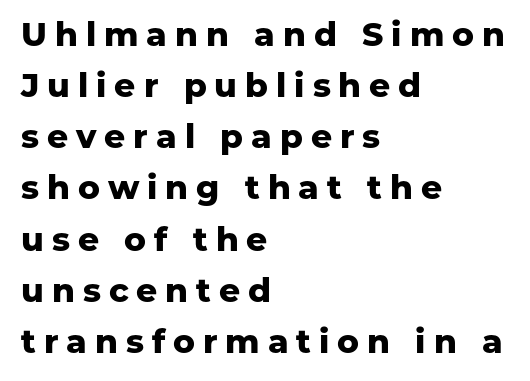
Q: Is the text bold? A: Yes.
Q: Is the text italic (slanted)? A: No, it is upright.
Q: Is the typeface a serif or a sans-serif typeface? A: Sans-serif.
Q: Is the text underlined? A: No.
Q: How is the paragraph aligned? A: Left-aligned.
Q: Is the spacing between letters normal or unusually wide? A: Unusually wide.
Q: Is the spacing between lines tight, normal or loose? A: Normal.
Q: Width (condensed, normal, or wide)? A: Normal.
Q: Stroke contrast? A: Low.
Q: x-height? A: Medium.
Q: Monospaced? A: No.
